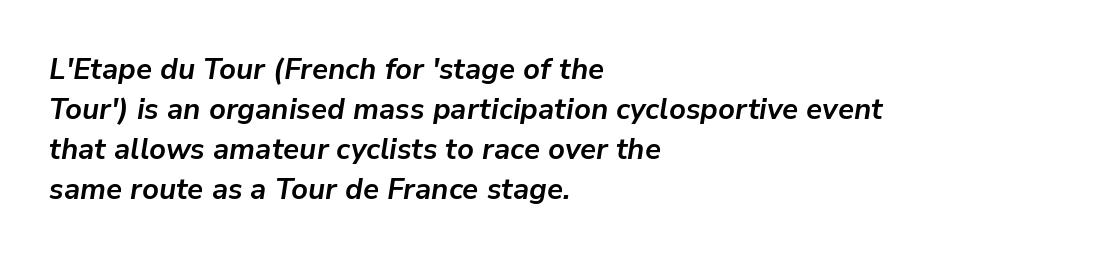
{"italic": "yes", "lean": "right", "slant_degrees": 9, "bold": "yes", "weight": "bold", "width": "normal", "stroke_contrast": "low", "x_height": "medium", "monospaced": "no", "underline": "no", "align": "left", "line_spacing": "normal", "line_spacing_ratio": 1.38, "letter_spacing": "normal", "letter_spacing_em": 0.0, "glyph_px": 29}
